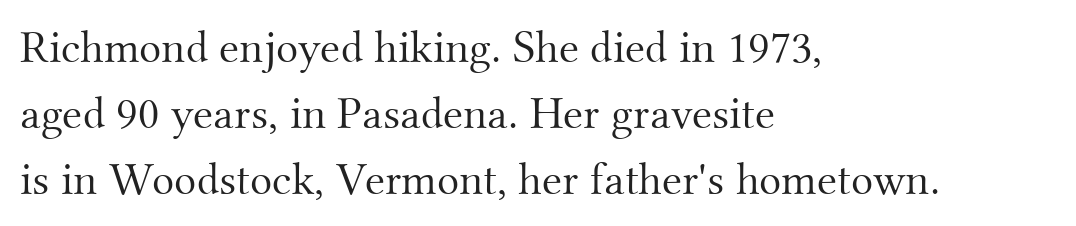
The image shows 46 px light serif type, upright; set left-aligned, normal line spacing (1.43x), normal letter spacing, not underlined; medium stroke contrast and a small x-height.
